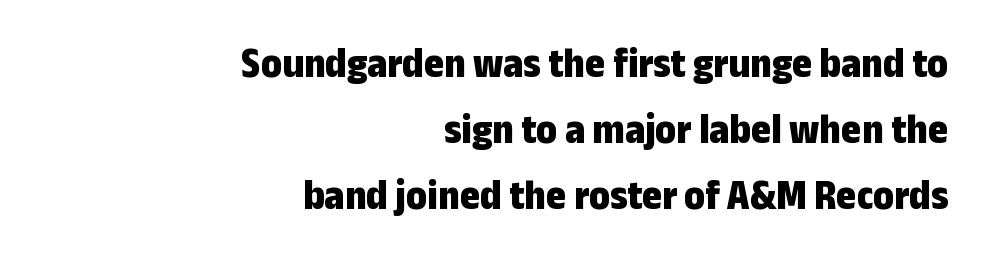
The image shows 43 px bold, condensed sans-serif type, upright; set right-aligned, normal line spacing (1.54x), normal letter spacing, not underlined; low stroke contrast and a medium x-height.
